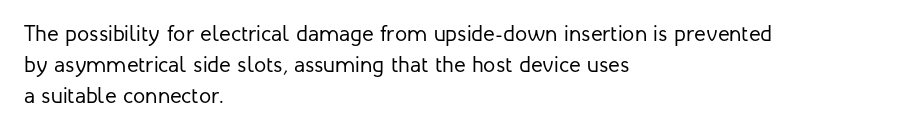
Q: Is the text bold? A: No.
Q: Is the text italic (slanted)? A: No, it is upright.
Q: Is the text underlined? A: No.
Q: How is the paragraph aligned? A: Left-aligned.
Q: Is the spacing between letters normal or unusually wide? A: Normal.
Q: Is the spacing between lines tight, normal or loose? A: Normal.
